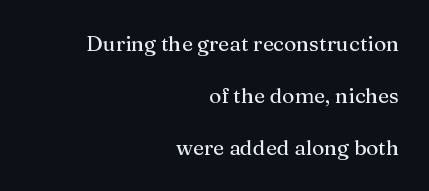
Q: Is the text italic (slanted)? A: No, it is upright.
Q: Is the text underlined? A: No.
Q: How is the paragraph aligned? A: Right-aligned.
Q: Is the spacing between letters normal or unusually wide? A: Normal.
Q: Is the spacing between lines tight, normal or loose? A: Loose.
